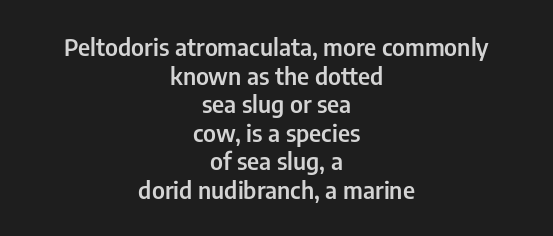
What weight is shown? A semibold, between regular and bold. Typeset on center — no edge is straight. A typesetter would call this zero additional tracking. If you drew a line through each stem, it would be perfectly vertical. The gap between lines stays unmarked.
